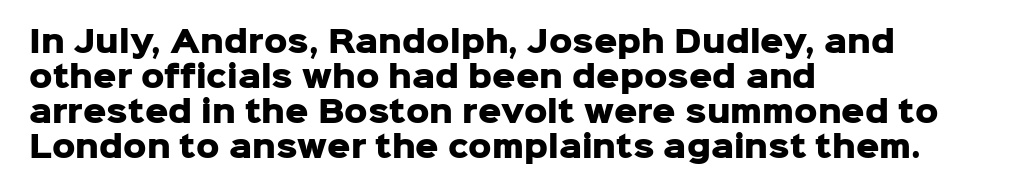
If you drew a line through each stem, it would be perfectly vertical. I'd call this a sans setting — the letters go barefoot. Caption: standard tracking, unaltered. Think of a printed novel: that variable character pitch is what you see here. The area under the type is left untouched.
